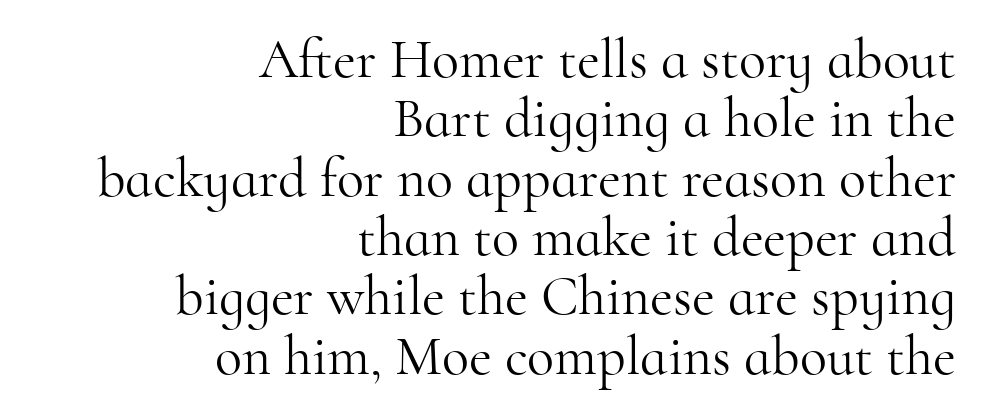
The image shows 56 px light serif type, upright; set right-aligned, tight line spacing (1.06x), normal letter spacing, not underlined; high stroke contrast and a small x-height.
